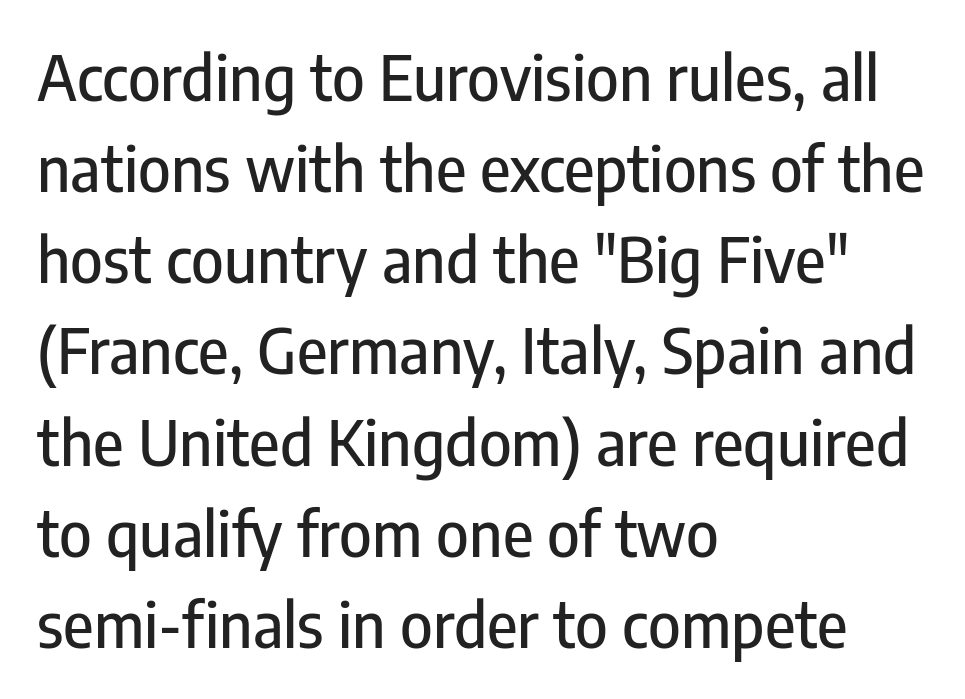
The image shows 62 px condensed sans-serif type, upright; set left-aligned, normal line spacing (1.47x), normal letter spacing, not underlined; low stroke contrast and a medium x-height.
